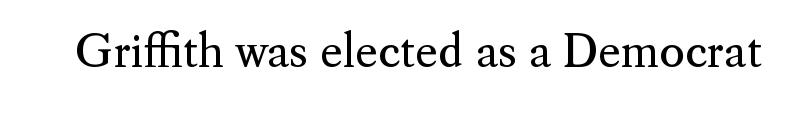
Q: Is the text bold? A: No.
Q: Is the text italic (slanted)? A: No, it is upright.
Q: Is the typeface a serif or a sans-serif typeface? A: Serif.
Q: Is the text underlined? A: No.
Q: Is the spacing between letters normal or unusually wide? A: Normal.
Q: Width (condensed, normal, or wide)? A: Normal.
Q: Stroke contrast? A: Medium.
Q: x-height? A: Small.
Q: Monospaced? A: No.
